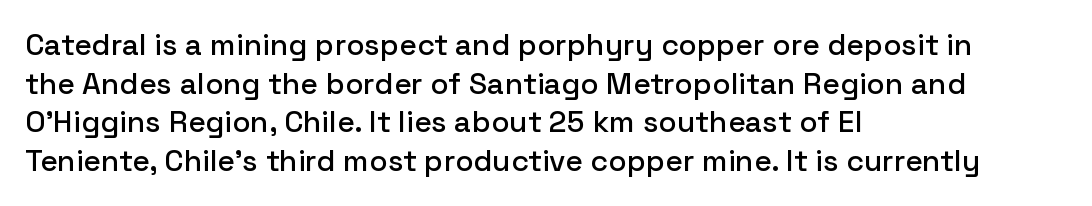
If you measured baseline to baseline, you'd find a middling distance. If you drew a ruler down the left edge, every line would touch it. The strip under each line holds only bare page. Font category for this specimen: sans-serif.
